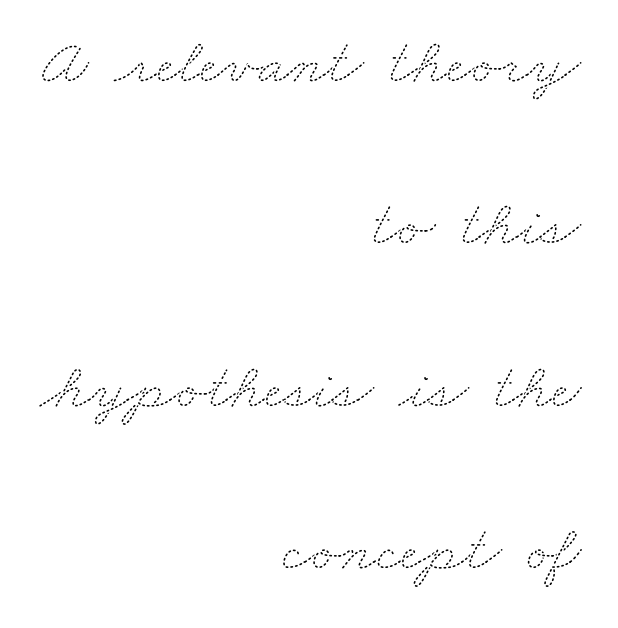
The font sits on the lighter half of the weight spectrum, regular included. In terms of letterspacing, this is plain default setting. Spacing verdict: proportional, widths tailored to each character. Summary of vertical rhythm: relaxed, with wide interline spacing.
